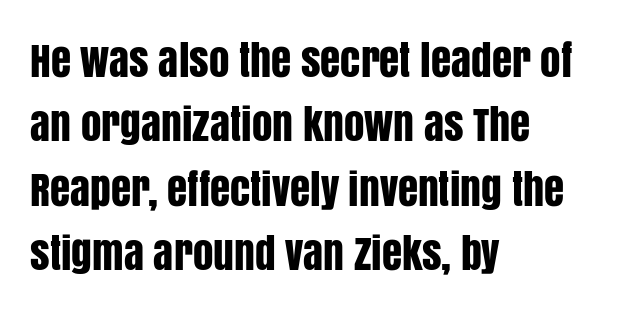
The image shows 41 px condensed sans-serif type, upright; set left-aligned, normal line spacing (1.57x), normal letter spacing, not underlined; low stroke contrast and a large x-height.
